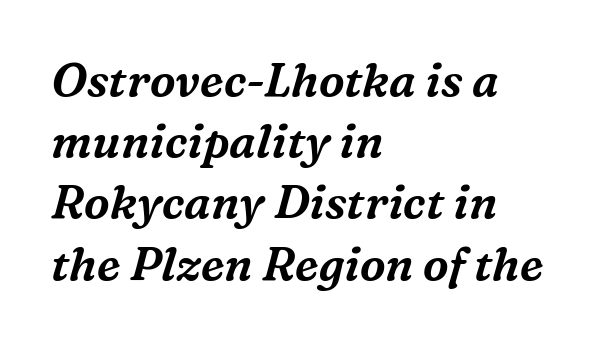
{"serif": "yes", "italic": "yes", "lean": "right", "slant_degrees": 16, "width": "normal", "stroke_contrast": "medium", "x_height": "medium", "monospaced": "no", "underline": "no", "align": "left", "line_spacing": "normal", "line_spacing_ratio": 1.33, "letter_spacing": "normal", "letter_spacing_em": 0.0, "glyph_px": 46}
